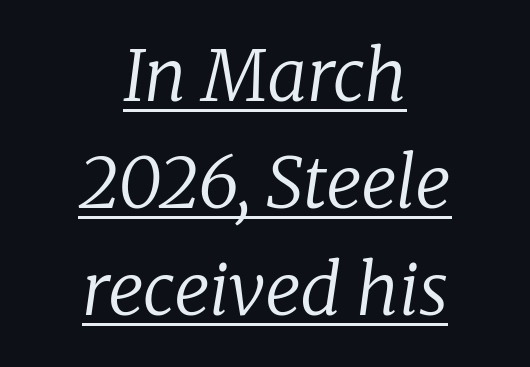
Q: Is the text bold? A: No.
Q: Is the text italic (slanted)? A: Yes, it leans right by about 8 degrees.
Q: Is the typeface a serif or a sans-serif typeface? A: Serif.
Q: Is the text underlined? A: Yes.
Q: How is the paragraph aligned? A: Centered.
Q: Is the spacing between letters normal or unusually wide? A: Normal.
Q: Is the spacing between lines tight, normal or loose? A: Normal.
Q: Width (condensed, normal, or wide)? A: Normal.
Q: Stroke contrast? A: Low.
Q: x-height? A: Medium.
Q: Monospaced? A: No.
